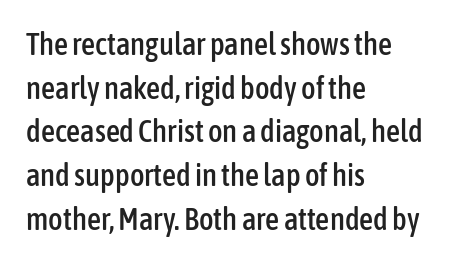
The face used here is proportionally spaced, like ordinary book or web type. Whoever set this chose a conventional vertical rhythm. Letter spacing: default. Letters rest on an invisible, unmarked baseline. Quick note: not italic, upright.
